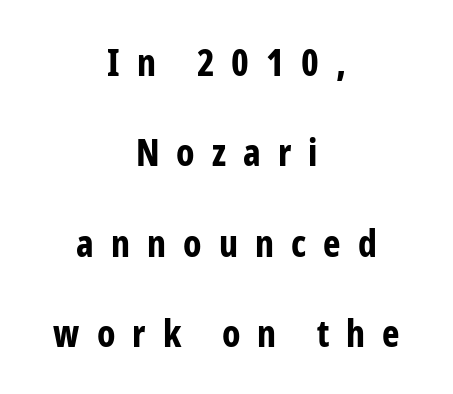
Do the characters align in a grid? No, the font is proportional. This sample uses expanded letter spacing, leaving extra air between glyphs. You'd pick this weight for a headline — it's a proper bold. Vertically, the passage feels expansive, rows floating well apart.
